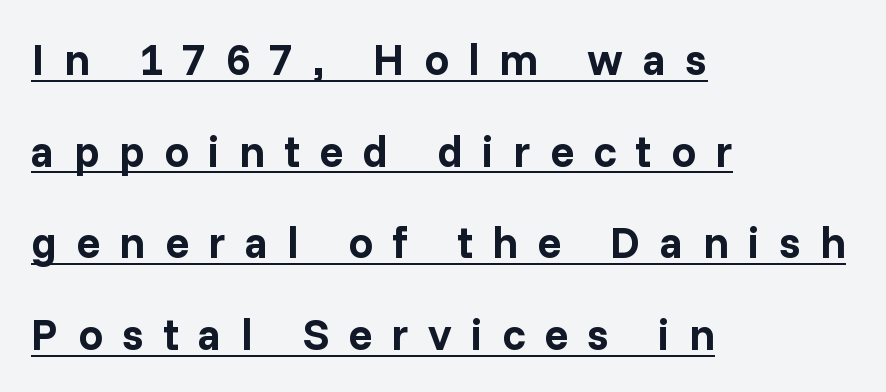
Someone cranked the tracking dial way up on this one. Does a line run under the words? Yes, clearly. Casual observation: everything's shoved over to the left. Students, this is bold: see how much ink each stroke carries.
